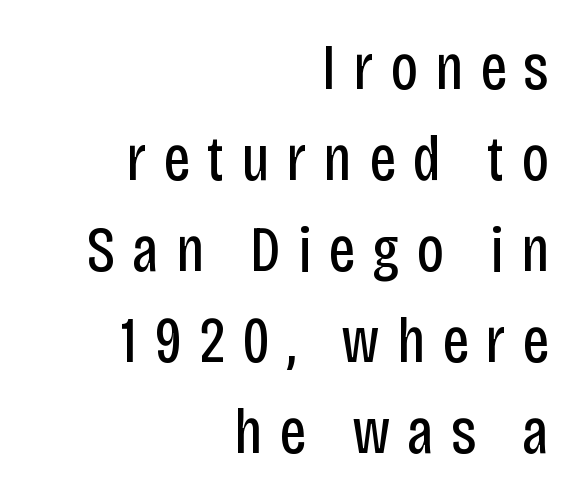
The image shows 65 px regular-weight, condensed sans-serif type, upright; set right-aligned, normal line spacing (1.4x), unusually wide letter spacing (+0.26 em), not underlined; low stroke contrast and a large x-height.
